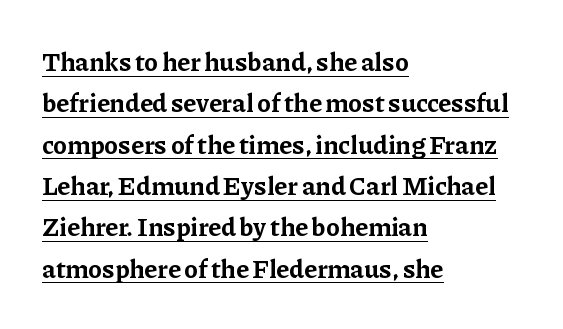
The image shows 26 px bold type, upright; set left-aligned, normal line spacing (1.59x), normal letter spacing, underlined.
